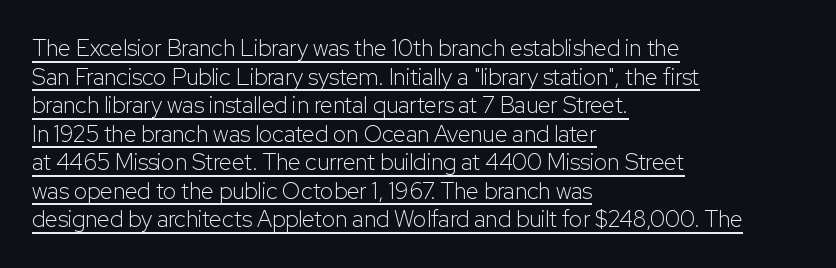
{"italic": "no", "bold": "no", "underline": "yes", "align": "left", "line_spacing_ratio": 1.24, "letter_spacing": "normal", "letter_spacing_em": 0.0, "glyph_px": 23}
